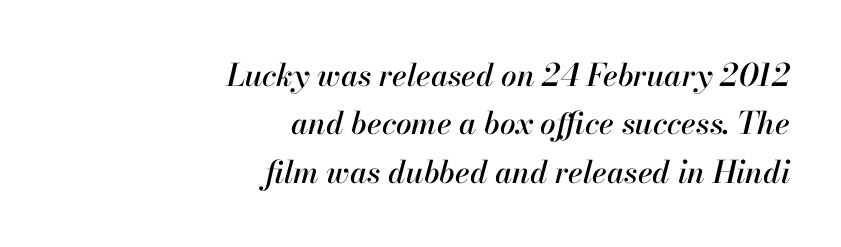
{"italic": "yes", "lean": "right", "slant_degrees": 13, "width": "normal", "stroke_contrast": "high", "x_height": "small", "monospaced": "no", "underline": "no", "align": "right", "line_spacing": "normal", "line_spacing_ratio": 1.56, "letter_spacing": "normal", "letter_spacing_em": 0.0, "glyph_px": 31}
